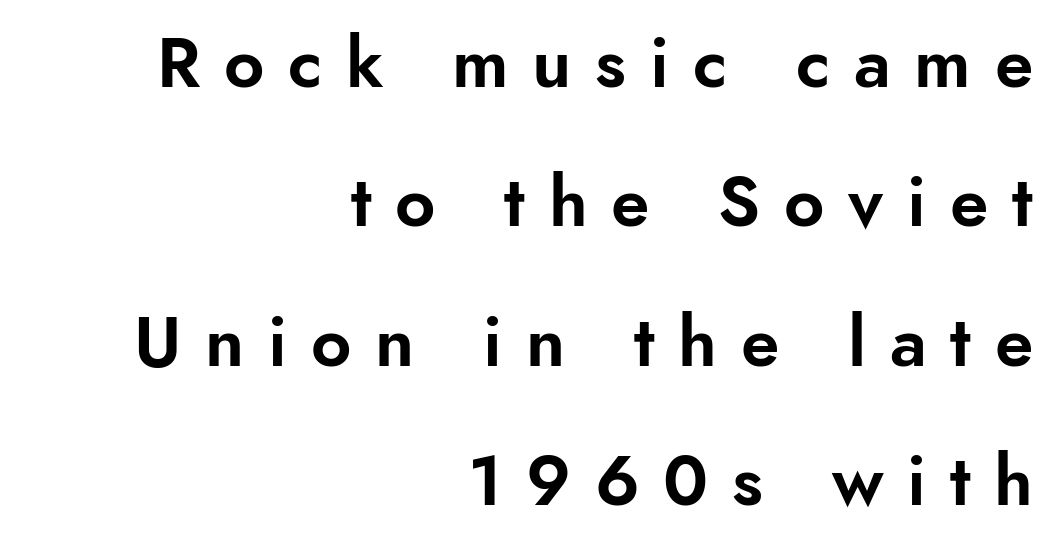
Tracking value appears strongly positive — letters spread wide. The line-height multiplier appears high, well above default. Is this a fixed-width face? No — the glyphs have proportional, varying widths. Horizontally, the lines are justified to the trailing edge only. Honestly, there is no underline to notice here at all. Nope, not italic — everything's standing straight.
